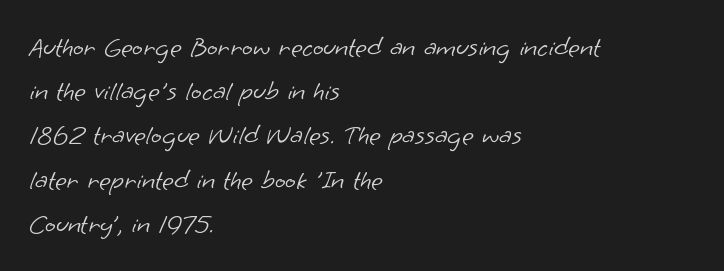
{"serif": "no", "bold": "no", "weight": "light", "width": "normal", "stroke_contrast": "low", "x_height": "small", "monospaced": "no", "underline": "no", "align": "left", "line_spacing": "normal", "line_spacing_ratio": 1.58, "letter_spacing": "normal", "letter_spacing_em": 0.0, "glyph_px": 28}
